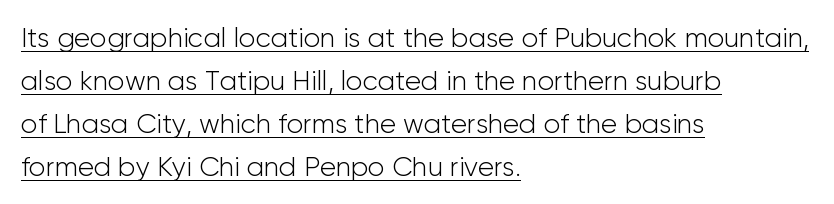
The image shows 27 px text type, upright; set left-aligned, normal line spacing (1.59x), normal letter spacing, underlined.
